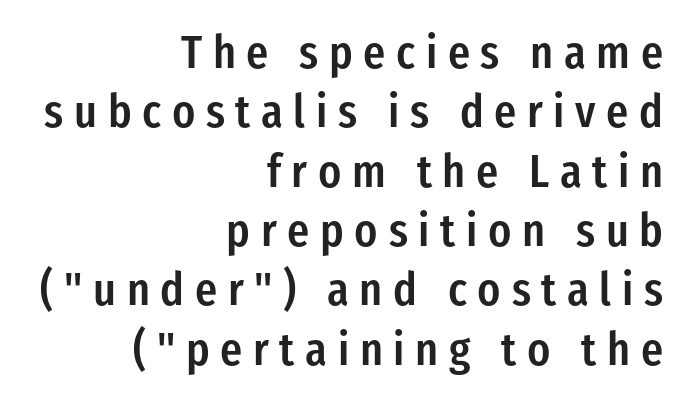
{"serif": "no", "italic": "no", "bold": "semi", "weight": "semibold", "width": "condensed", "stroke_contrast": "low", "x_height": "medium", "monospaced": "no", "underline": "no", "align": "right", "line_spacing": "normal", "line_spacing_ratio": 1.29, "letter_spacing": "wide", "letter_spacing_em": 0.23, "glyph_px": 46}
